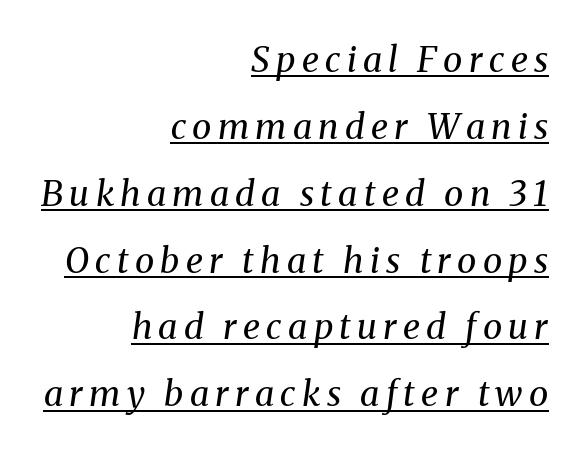
The image shows 35 px regular-weight serif type, italic (leaning right); set right-aligned, loose line spacing (1.91x), underlined; medium stroke contrast and a medium x-height.
